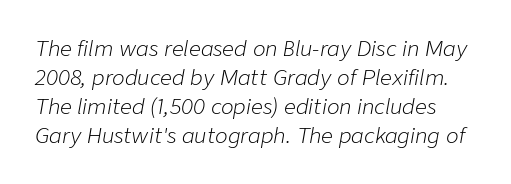
Q: Is the text bold? A: No.
Q: Is the text italic (slanted)? A: Yes, it leans right by about 9 degrees.
Q: Is the text underlined? A: No.
Q: Is the spacing between letters normal or unusually wide? A: Normal.
Q: Is the spacing between lines tight, normal or loose? A: Normal.
